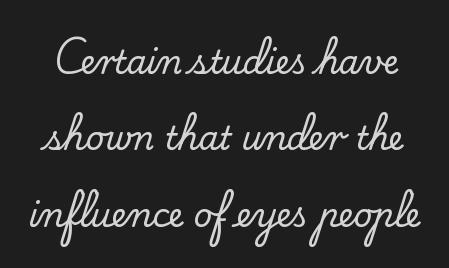
{"serif": "yes", "width": "normal", "stroke_contrast": "low", "x_height": "small", "monospaced": "no", "underline": "no", "line_spacing": "loose", "line_spacing_ratio": 2.39, "letter_spacing": "normal", "letter_spacing_em": 0.0, "glyph_px": 32}
